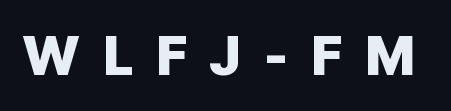
{"serif": "no", "italic": "no", "bold": "yes", "weight": "heavy", "width": "normal", "stroke_contrast": "low", "x_height": "medium", "monospaced": "no", "underline": "no", "letter_spacing": "wide", "letter_spacing_em": 0.41, "glyph_px": 55}
